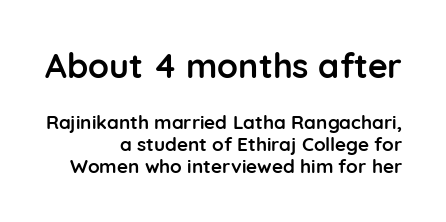
Check under the words: just untouched page. Baseline-to-baseline distance is barely more than the letter height. Whoever set this made the first block the dominant, larger element. Character widths vary here, with narrow letters taking less room than wide ones. This rendering uses right alignment, leaving the left contour irregular. Every character sits straight up, as roman type does.
